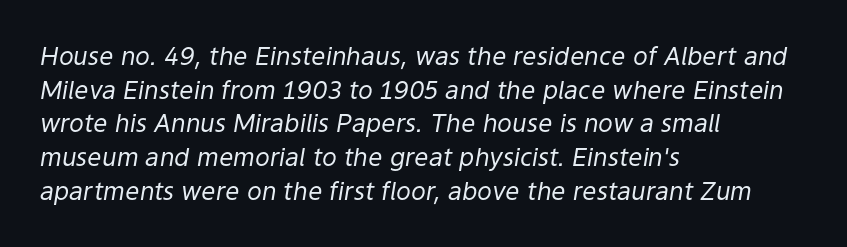
Unmarked baselines from the first word to the last. A typesetter would call this leading conventional body-copy spacing. Notice how the passage keeps a crisp vertical edge on the left only. This sample uses plain, unmodified letter spacing. The font is comparable to plain body text, perhaps lighter. Slanted lettering throughout.
